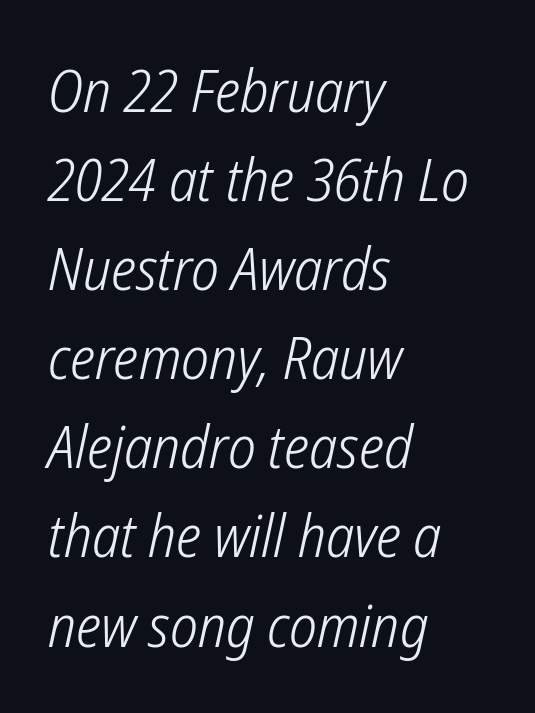
{"serif": "no", "bold": "no", "weight": "light", "width": "condensed", "stroke_contrast": "low", "x_height": "medium", "monospaced": "no", "underline": "no", "align": "left", "line_spacing": "normal", "line_spacing_ratio": 1.51, "letter_spacing": "normal", "letter_spacing_em": 0.0, "glyph_px": 59}
